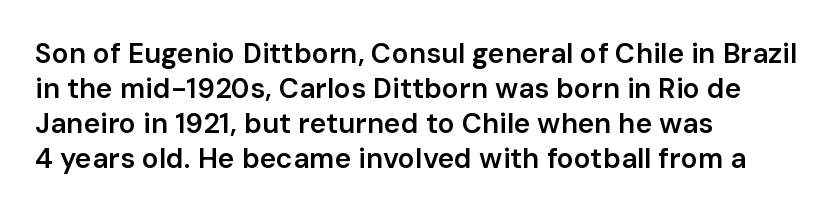
{"serif": "no", "italic": "no", "bold": "semi", "weight": "semibold", "width": "normal", "stroke_contrast": "low", "x_height": "medium", "monospaced": "no", "underline": "no", "align": "left", "line_spacing": "normal", "line_spacing_ratio": 1.25, "letter_spacing": "normal", "letter_spacing_em": 0.0, "glyph_px": 28}
